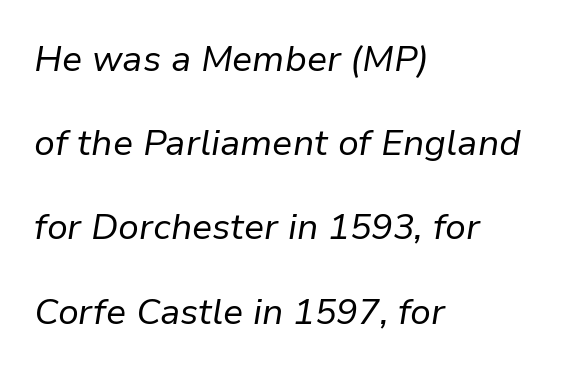
Q: Is the text bold? A: No.
Q: Is the text italic (slanted)? A: Yes, it leans right by about 9 degrees.
Q: Is the text underlined? A: No.
Q: How is the paragraph aligned? A: Left-aligned.
Q: Is the spacing between letters normal or unusually wide? A: Normal.
Q: Is the spacing between lines tight, normal or loose? A: Loose.
Q: Width (condensed, normal, or wide)? A: Normal.
Q: Stroke contrast? A: Low.
Q: x-height? A: Medium.
Q: Monospaced? A: No.
